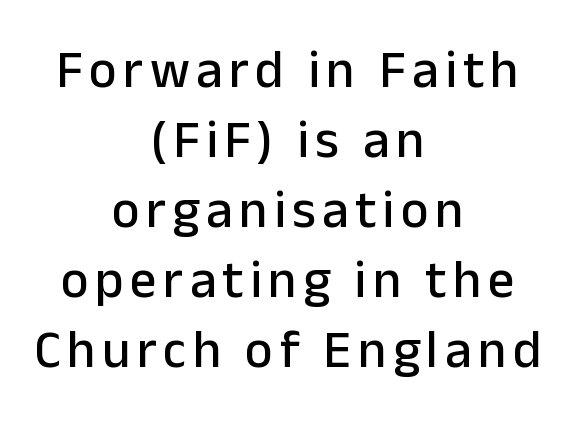
A normal amount of white space separates one row of letters from the next. The type family on display is of the sans-serif kind. Compared with a flush-left layout, this one balances lines on the center instead. Notice how the stems are strictly vertical — no italics here. This sample has the flowing, uneven cadence of proportional lettering.
